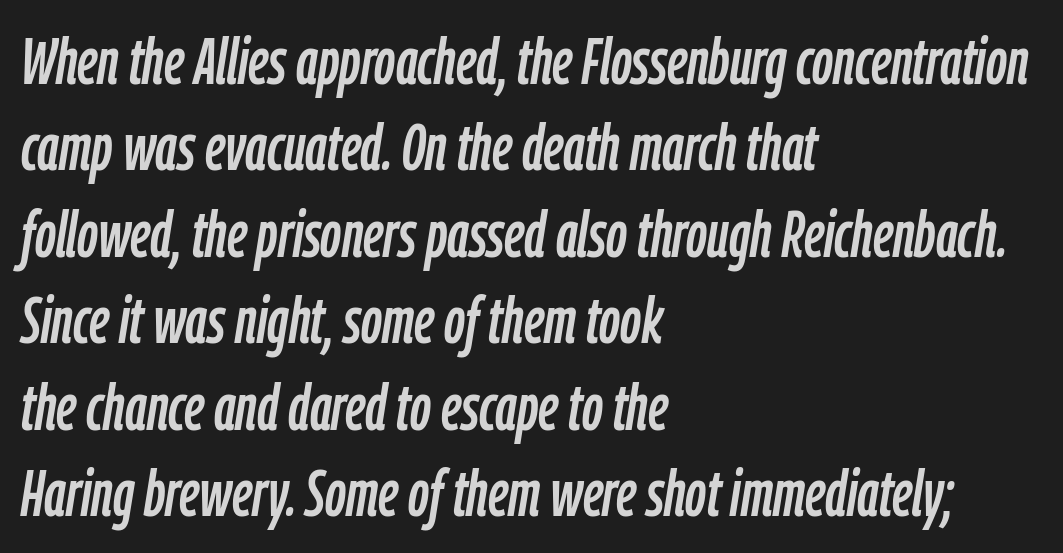
{"italic": "yes", "lean": "right", "slant_degrees": 9, "width": "condensed", "stroke_contrast": "low", "x_height": "medium", "monospaced": "no", "underline": "no", "align": "left", "line_spacing": "normal", "line_spacing_ratio": 1.33, "letter_spacing": "normal", "letter_spacing_em": 0.0, "glyph_px": 65}
